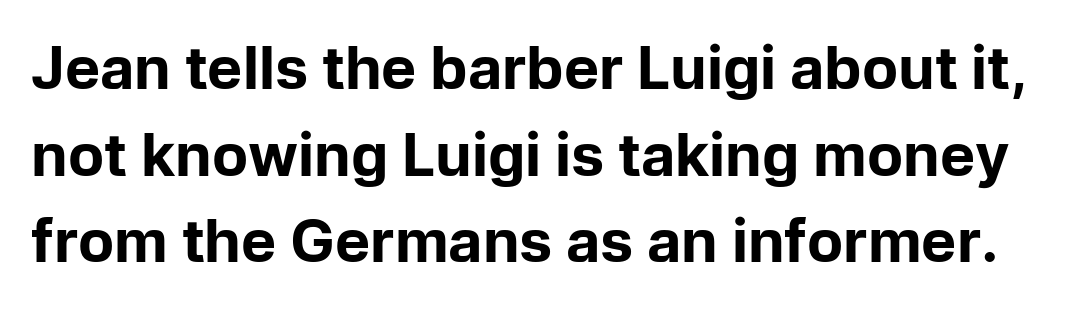
The image shows 59 px bold sans-serif type, upright; set normal line spacing (1.47x), normal letter spacing, not underlined; low stroke contrast and a medium x-height.
